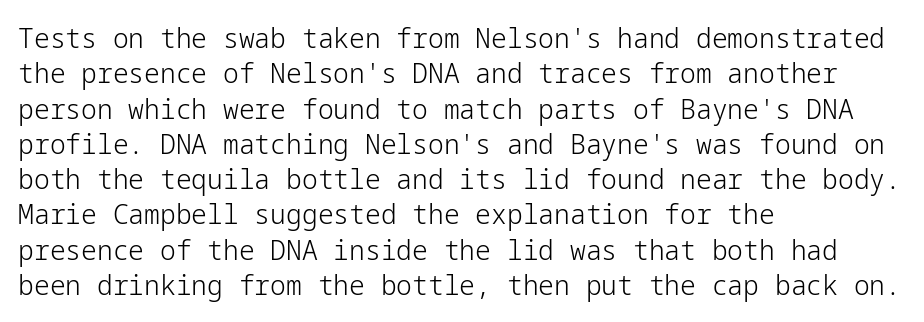
The rendering uses a moderate line-height, typical for paragraphs. The type sits square on the baseline with zero lean. Short and long lines alike share a common starting point at left. Nobody drew a line under any word here. Spacing between characters is what you'd get straight out of the box.
